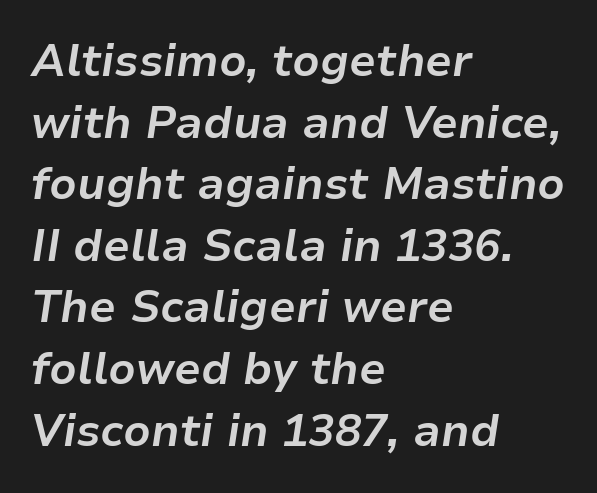
The image shows 44 px bold type, italic (leaning right); set left-aligned, normal line spacing (1.4x), normal letter spacing, not underlined; low stroke contrast and a medium x-height.
